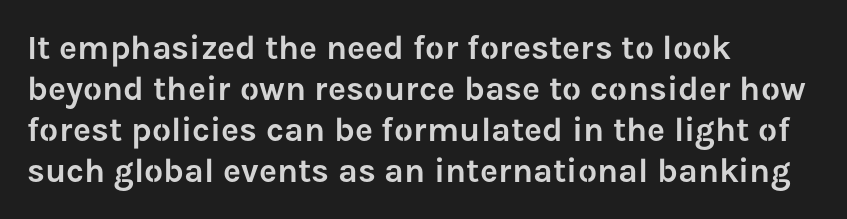
{"serif": "no", "italic": "no", "width": "normal", "stroke_contrast": "low", "x_height": "medium", "monospaced": "no", "underline": "no", "align": "left", "line_spacing_ratio": 1.21, "letter_spacing": "normal", "letter_spacing_em": 0.0, "glyph_px": 34}
